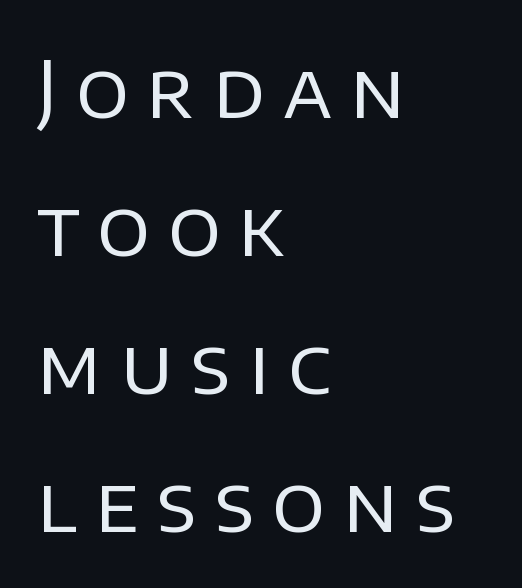
{"serif": "no", "italic": "no", "bold": "no", "weight": "regular", "width": "normal", "stroke_contrast": "low", "x_height": "large", "monospaced": "no", "underline": "no", "align": "left", "line_spacing_ratio": 1.77, "letter_spacing": "wide", "letter_spacing_em": 0.23, "glyph_px": 78}
